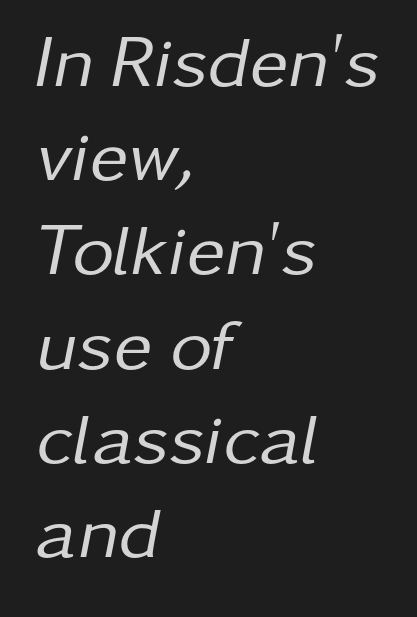
Is the type slanted? Yes — the strokes lean at a clear angle. Horizontal alignment here is leftward, the default for most running prose. Looks like regular typesetting: each glyph gets only the width it needs. Spacing between characters is what you'd get straight out of the box. The line-height multiplier appears to be the usual default.
